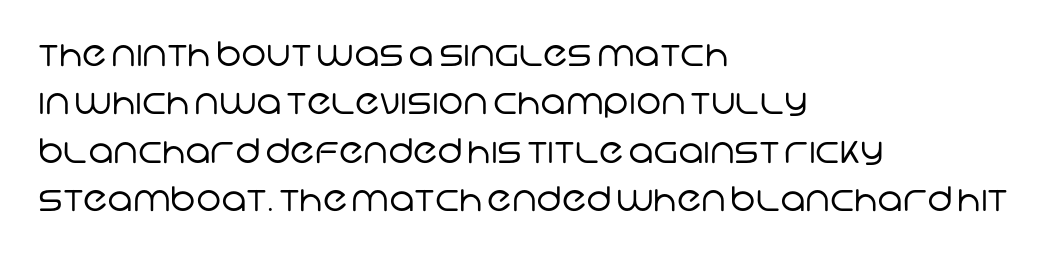
{"serif": "no", "bold": "no", "weight": "regular", "width": "normal", "stroke_contrast": "low", "x_height": "large", "monospaced": "no", "underline": "no", "align": "left", "line_spacing": "normal", "line_spacing_ratio": 1.42, "letter_spacing": "normal", "letter_spacing_em": 0.0, "glyph_px": 34}
